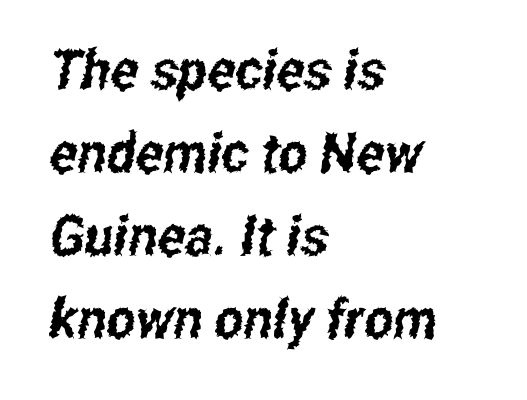
The image shows 55 px condensed sans-serif type; set left-aligned, normal line spacing (1.51x), normal letter spacing, not underlined; low stroke contrast and a medium x-height.
